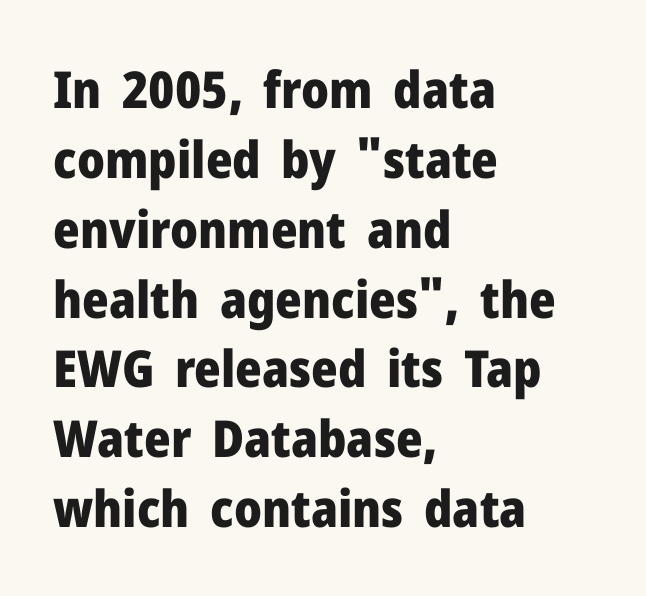
Q: Is the text bold? A: Yes.
Q: Is the text italic (slanted)? A: No, it is upright.
Q: Is the typeface a serif or a sans-serif typeface? A: Sans-serif.
Q: Is the text underlined? A: No.
Q: How is the paragraph aligned? A: Left-aligned.
Q: Is the spacing between letters normal or unusually wide? A: Normal.
Q: Is the spacing between lines tight, normal or loose? A: Normal.
Q: Width (condensed, normal, or wide)? A: Normal.
Q: Stroke contrast? A: Low.
Q: x-height? A: Medium.
Q: Monospaced? A: No.
